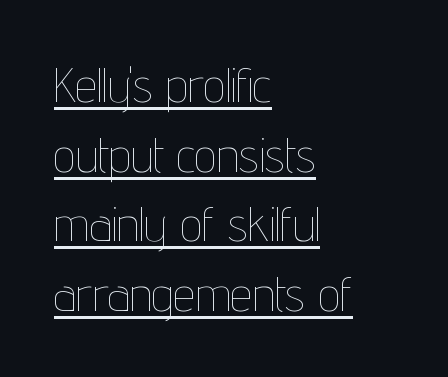
Q: Is the text bold? A: No.
Q: Is the text italic (slanted)? A: No, it is upright.
Q: Is the text underlined? A: Yes.
Q: How is the paragraph aligned? A: Left-aligned.
Q: Is the spacing between letters normal or unusually wide? A: Normal.
Q: Is the spacing between lines tight, normal or loose? A: Normal.
Q: Width (condensed, normal, or wide)? A: Condensed.
Q: Stroke contrast? A: Low.
Q: x-height? A: Medium.
Q: Monospaced? A: No.
